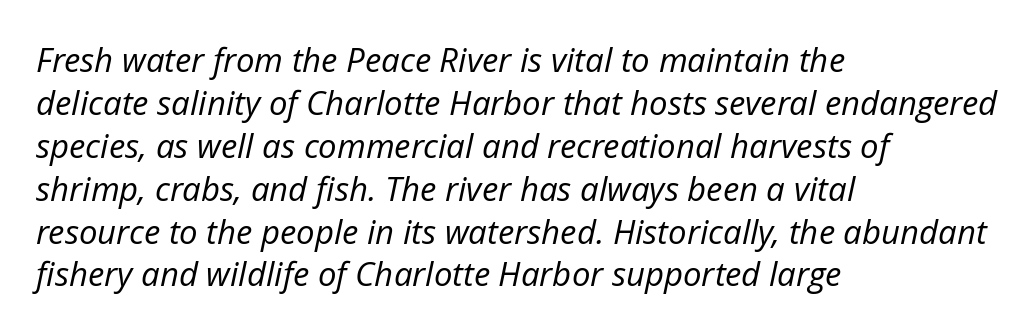
{"italic": "yes", "lean": "right", "slant_degrees": 12, "bold": "no", "weight": "regular", "width": "normal", "stroke_contrast": "low", "x_height": "medium", "monospaced": "no", "underline": "no", "align": "left", "line_spacing": "normal", "line_spacing_ratio": 1.3, "letter_spacing": "normal", "letter_spacing_em": 0.0, "glyph_px": 33}
